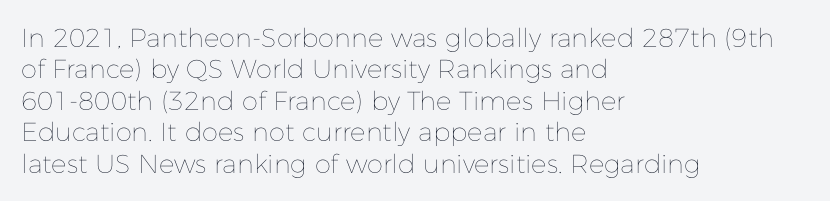
Q: Is the text bold? A: No.
Q: Is the text italic (slanted)? A: No, it is upright.
Q: Is the text underlined? A: No.
Q: How is the paragraph aligned? A: Left-aligned.
Q: Is the spacing between letters normal or unusually wide? A: Normal.
